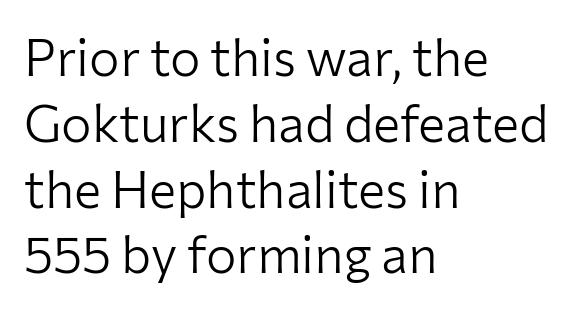
The image shows 51 px light sans-serif type, upright; set left-aligned, normal line spacing (1.29x), normal letter spacing, not underlined; low stroke contrast and a medium x-height.
